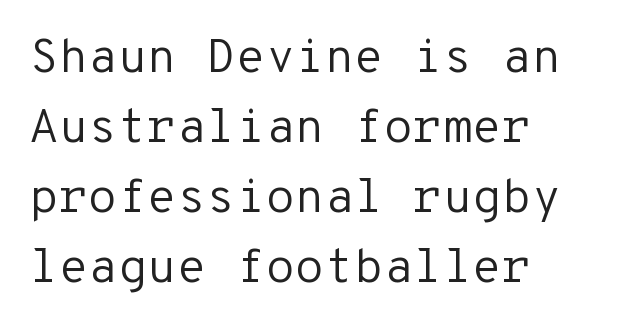
{"serif": "no", "italic": "no", "bold": "no", "weight": "regular", "width": "normal", "stroke_contrast": "low", "x_height": "medium", "monospaced": "yes", "underline": "no", "align": "left", "line_spacing": "normal", "line_spacing_ratio": 1.46, "letter_spacing": "normal", "letter_spacing_em": 0.0, "glyph_px": 48}
